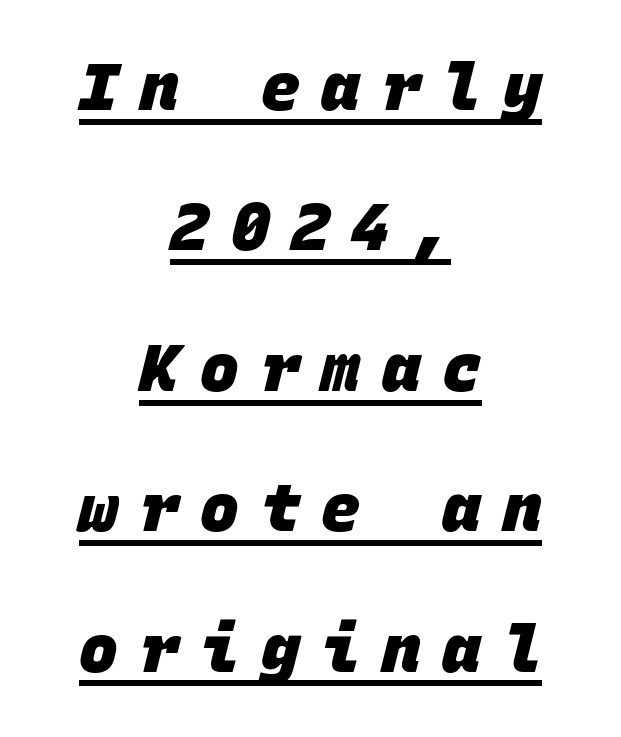
A rule runs beneath these lines of type. Which margin do the lines hug? Neither — every line sits in the middle. Classification — sans serif. You could only call the tracking loose — the letters float apart. Heavy-handed strokes throughout: this text is bold. The letters march in equal steps, a hallmark of fixed-pitch type.
